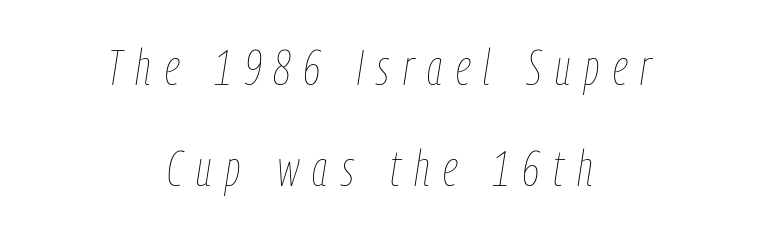
The image shows 49 px thin, condensed type, italic (leaning right); set centered, loose line spacing (2.07x), unusually wide letter spacing (+0.28 em), not underlined; low stroke contrast and a medium x-height.
